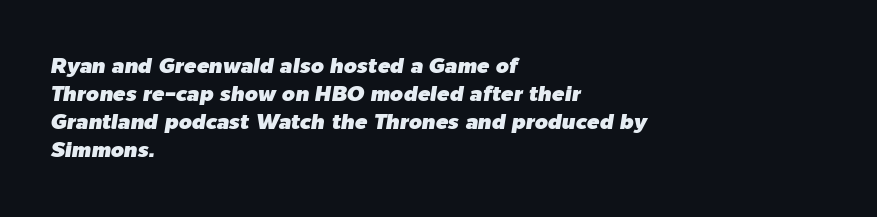
{"italic": "yes", "lean": "right", "slant_degrees": 9, "underline": "no", "align": "left", "line_spacing": "normal", "line_spacing_ratio": 1.33, "letter_spacing": "normal", "letter_spacing_em": 0.0, "glyph_px": 21}
